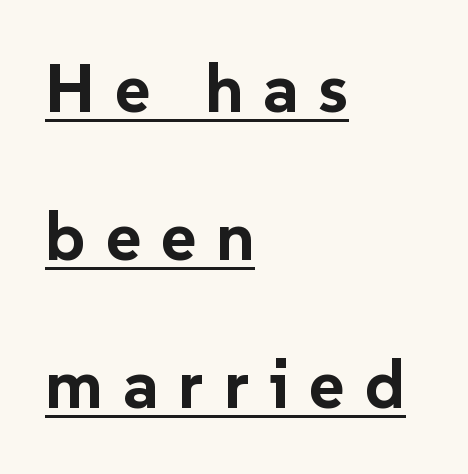
{"serif": "no", "italic": "no", "bold": "yes", "weight": "bold", "width": "normal", "stroke_contrast": "low", "x_height": "medium", "monospaced": "no", "underline": "yes", "align": "left", "line_spacing": "loose", "line_spacing_ratio": 2.18, "letter_spacing": "wide", "letter_spacing_em": 0.29, "glyph_px": 68}
